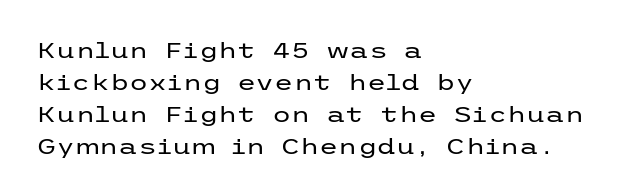
Q: Is the text bold? A: No.
Q: Is the text italic (slanted)? A: No, it is upright.
Q: Is the text underlined? A: No.
Q: How is the paragraph aligned? A: Left-aligned.
Q: Is the spacing between letters normal or unusually wide? A: Normal.
Q: Is the spacing between lines tight, normal or loose? A: Normal.
